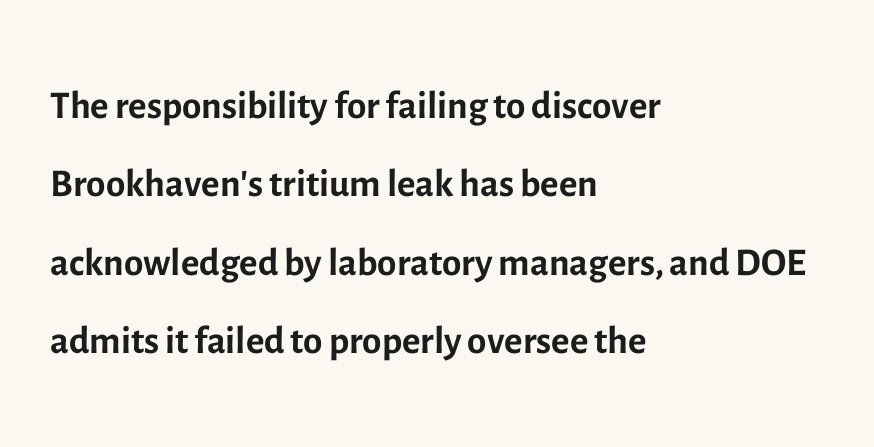
{"serif": "no", "italic": "no", "bold": "no", "weight": "regular", "width": "normal", "x_height": "medium", "monospaced": "no", "underline": "no", "align": "left", "line_spacing": "normal", "line_spacing_ratio": 1.4, "letter_spacing": "normal", "letter_spacing_em": 0.0, "glyph_px": 56}
